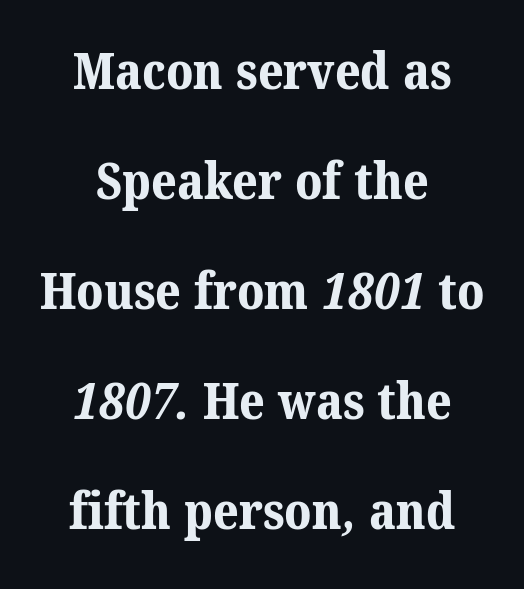
Q: Is the text bold? A: Yes.
Q: Is the typeface a serif or a sans-serif typeface? A: Serif.
Q: Is the text underlined? A: No.
Q: How is the paragraph aligned? A: Centered.
Q: Is the spacing between letters normal or unusually wide? A: Normal.
Q: Is the spacing between lines tight, normal or loose? A: Loose.
Q: Width (condensed, normal, or wide)? A: Normal.
Q: Stroke contrast? A: Medium.
Q: x-height? A: Medium.
Q: Monospaced? A: No.
